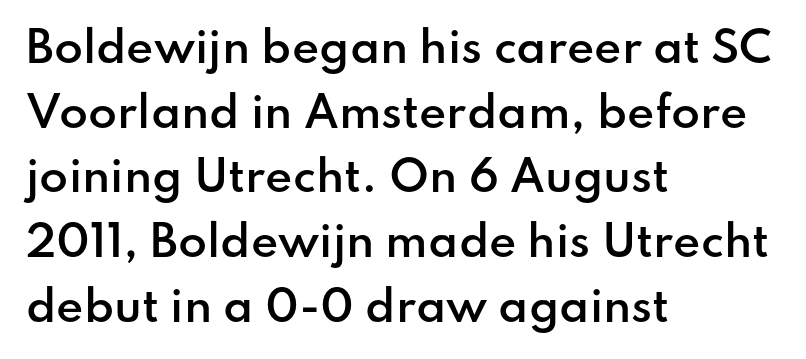
The rendering uses natural spacing where letterforms have individual widths. Leftover space on each line is placed entirely after the last word. Check where the strokes stop: nothing finishes them off — pure sans. The characters look somewhat weighty, a semibold short of true bold.
